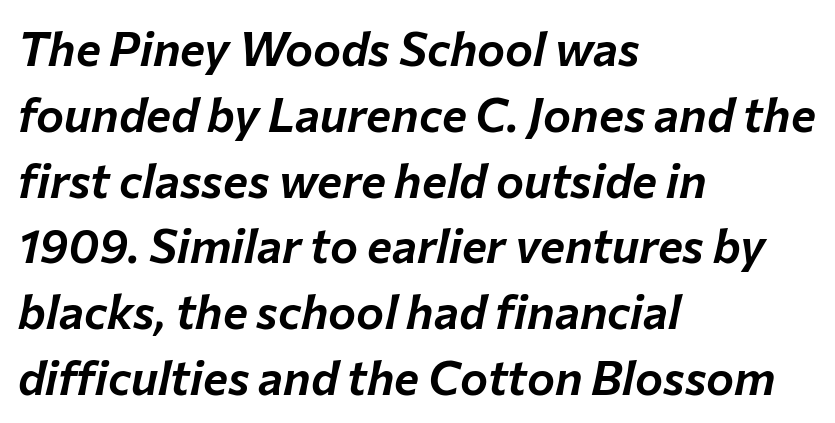
{"italic": "yes", "lean": "right", "slant_degrees": 12, "width": "normal", "stroke_contrast": "low", "x_height": "medium", "monospaced": "no", "underline": "no", "align": "left", "line_spacing": "normal", "line_spacing_ratio": 1.4, "letter_spacing": "normal", "letter_spacing_em": 0.0, "glyph_px": 47}
